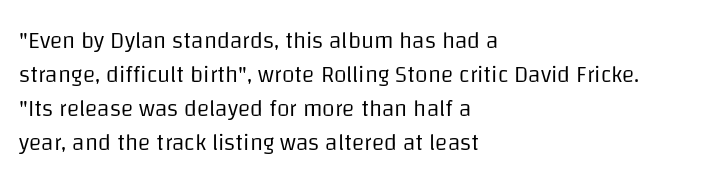
The image shows 23 px text type, upright; set left-aligned, normal line spacing (1.48x), normal letter spacing, not underlined.
